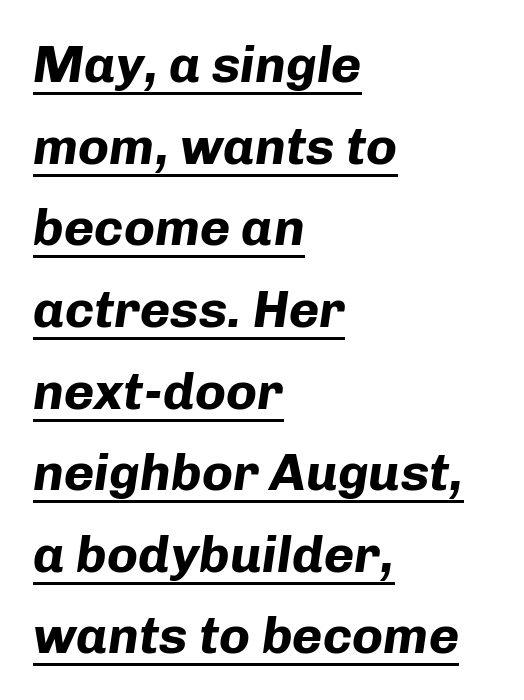
The image shows 52 px bold type, italic (leaning right); set left-aligned, normal line spacing (1.57x), normal letter spacing, underlined; low stroke contrast and a medium x-height.
